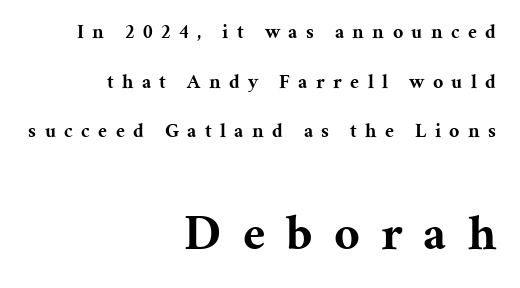
Baseline-to-baseline distance is far greater than the letter height. Do the characters align in a grid? No, the font is proportional. Are there feet on the stems? There are — it's a serif. As a designer I'd log this as weight 700, bold. Each row of text sits above clean, open space. The font's upright variant was chosen for this text.
